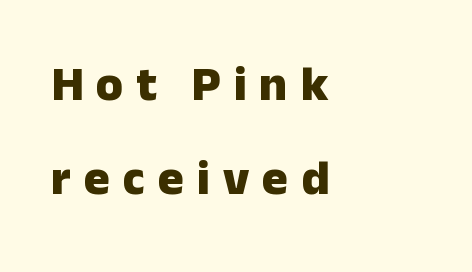
The image shows 49 px heavy sans-serif type, upright; set left-aligned, loose line spacing (1.91x), unusually wide letter spacing (+0.26 em), not underlined; low stroke contrast and a medium x-height.
